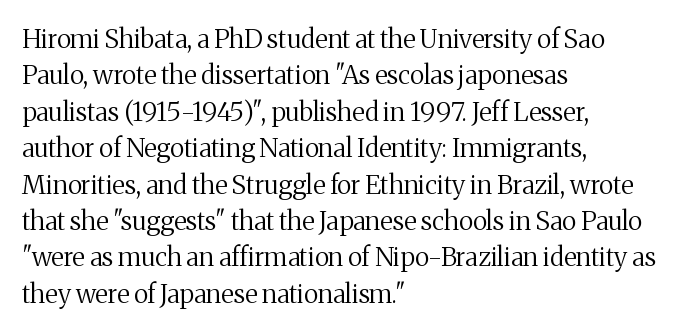
Q: Is the text bold? A: No.
Q: Is the text italic (slanted)? A: No, it is upright.
Q: Is the text underlined? A: No.
Q: How is the paragraph aligned? A: Left-aligned.
Q: Is the spacing between letters normal or unusually wide? A: Normal.
Q: Is the spacing between lines tight, normal or loose? A: Normal.
